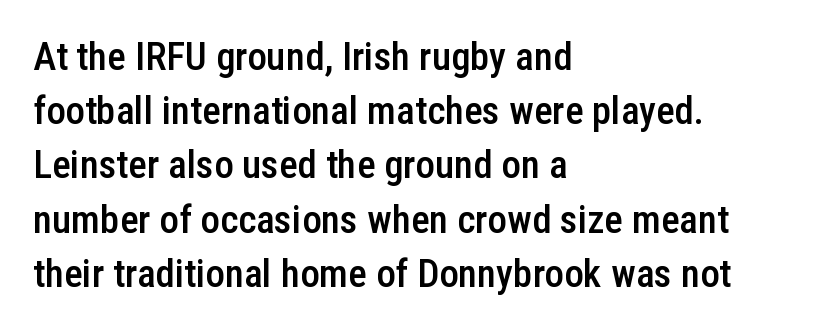
Q: Is the text bold? A: Semi-bold.
Q: Is the text italic (slanted)? A: No, it is upright.
Q: Is the typeface a serif or a sans-serif typeface? A: Sans-serif.
Q: Is the text underlined? A: No.
Q: How is the paragraph aligned? A: Left-aligned.
Q: Is the spacing between letters normal or unusually wide? A: Normal.
Q: Is the spacing between lines tight, normal or loose? A: Normal.
Q: Width (condensed, normal, or wide)? A: Condensed.
Q: Stroke contrast? A: Low.
Q: x-height? A: Medium.
Q: Monospaced? A: No.
